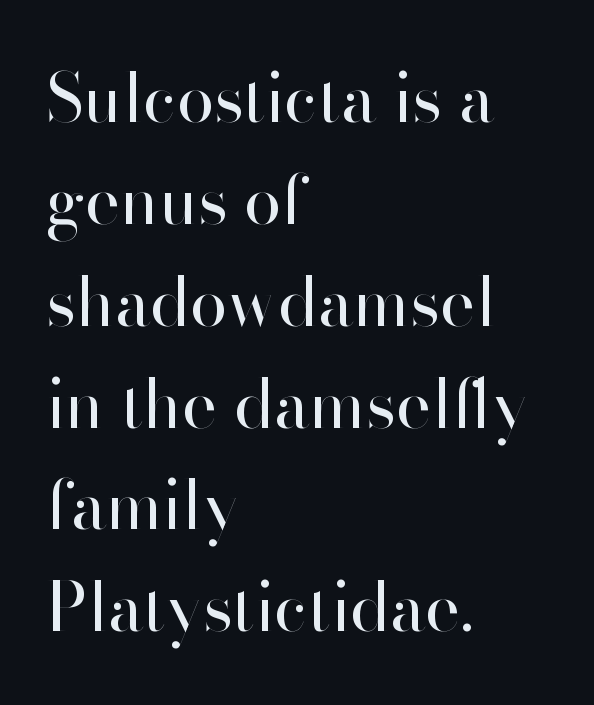
The image shows 67 px regular-weight sans-serif type, upright; set left-aligned, normal line spacing (1.52x), normal letter spacing, not underlined; high stroke contrast and a small x-height.
